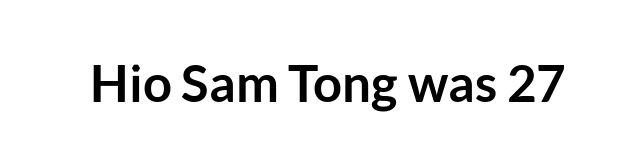
Q: Is the text bold? A: Yes.
Q: Is the text italic (slanted)? A: No, it is upright.
Q: Is the typeface a serif or a sans-serif typeface? A: Sans-serif.
Q: Is the text underlined? A: No.
Q: Is the spacing between letters normal or unusually wide? A: Normal.
Q: Width (condensed, normal, or wide)? A: Normal.
Q: Stroke contrast? A: Low.
Q: x-height? A: Medium.
Q: Monospaced? A: No.
